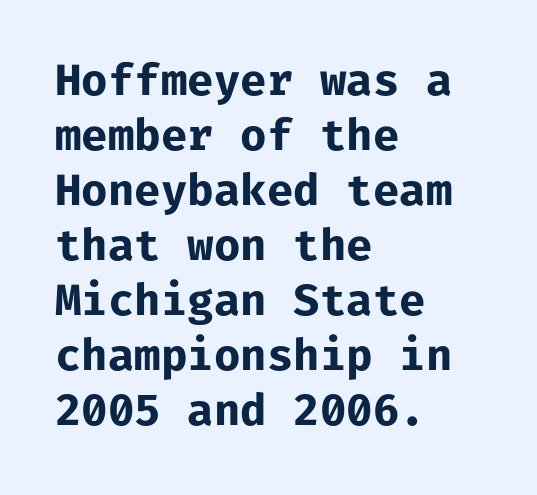
{"serif": "no", "italic": "no", "bold": "yes", "weight": "bold", "width": "normal", "stroke_contrast": "low", "x_height": "medium", "monospaced": "yes", "underline": "no", "align": "left", "line_spacing": "normal", "line_spacing_ratio": 1.28, "letter_spacing": "normal", "letter_spacing_em": 0.0, "glyph_px": 43}
